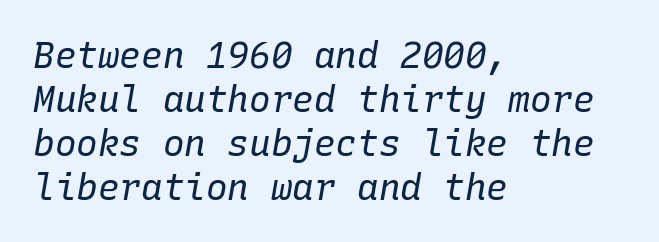
{"italic": "yes", "lean": "right", "slant_degrees": 10, "bold": "no", "weight": "regular", "width": "normal", "stroke_contrast": "low", "x_height": "medium", "monospaced": "yes", "underline": "no", "align": "left", "line_spacing_ratio": 1.22, "letter_spacing": "normal", "letter_spacing_em": 0.0, "glyph_px": 36}
